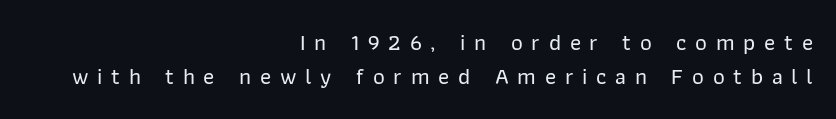
{"italic": "no", "underline": "no", "align": "right", "line_spacing": "normal", "line_spacing_ratio": 1.48, "letter_spacing": "wide", "letter_spacing_em": 0.38, "glyph_px": 23}
